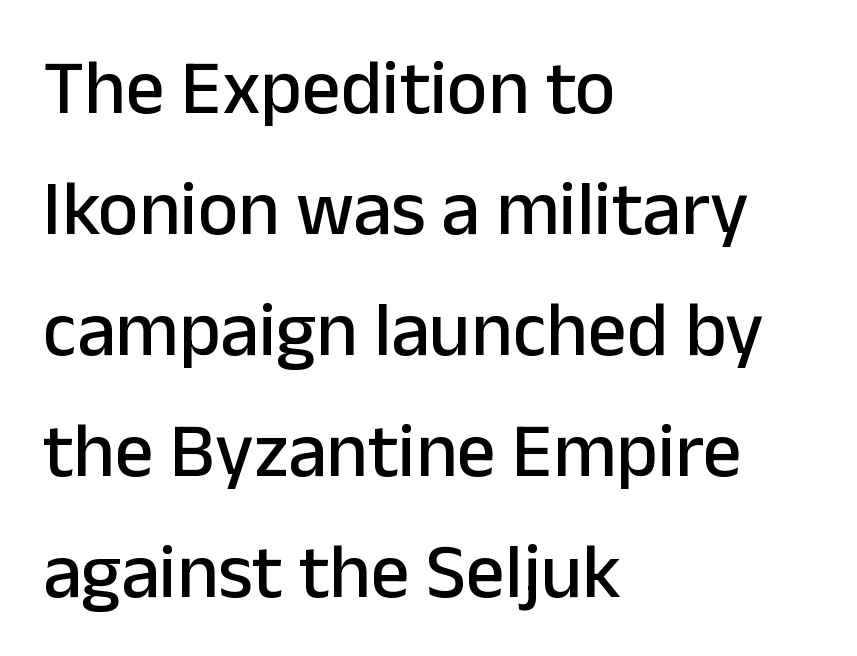
Think of a printed novel: that variable character pitch is what you see here. Glance below the letters and you will spot only blank space. Regarding serifs, this sample does without them. Notice how the passage keeps a crisp vertical edge on the left only. This block has exactly the height ordinary leading produces. When letters stand straight like this, we call the style roman or upright.
